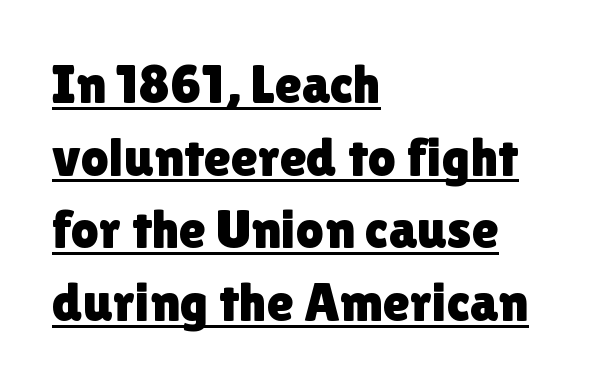
{"serif": "no", "italic": "no", "width": "normal", "stroke_contrast": "low", "x_height": "medium", "monospaced": "no", "underline": "yes", "align": "left", "line_spacing": "normal", "line_spacing_ratio": 1.32, "letter_spacing": "normal", "letter_spacing_em": 0.0, "glyph_px": 55}
